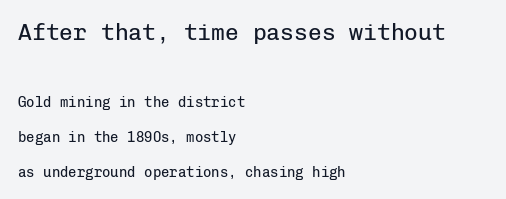
{"italic": "no", "bold": "no", "underline": "no", "align": "left", "line_spacing": "loose", "line_spacing_ratio": 2.48, "letter_spacing": "normal", "letter_spacing_em": 0.0, "larger_block": "first", "size_ratio": 1.64, "glyph_px": 23}
